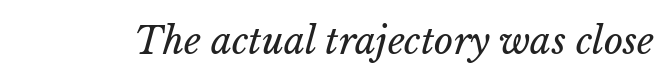
Q: Is the text bold? A: No.
Q: Is the text underlined? A: No.
Q: Is the spacing between letters normal or unusually wide? A: Normal.
Q: Width (condensed, normal, or wide)? A: Normal.
Q: Stroke contrast? A: Low.
Q: x-height? A: Medium.
Q: Monospaced? A: No.
